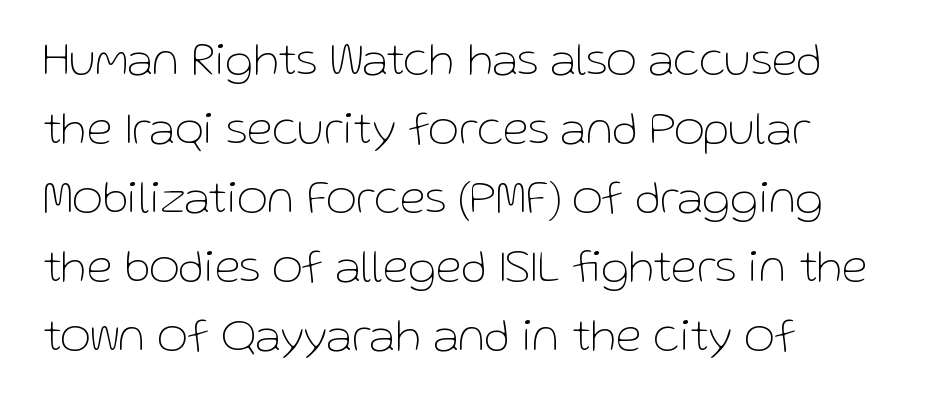
Ordinary non-slanted type is in use. The area under the type is left untouched. The gaps between neighbouring characters are ordinary and unremarkable. Each stroke keeps to a modest, everyday thickness or less. Casual observation: everything's shoved over to the left. If you measured baseline to baseline, you'd find a middling distance.
